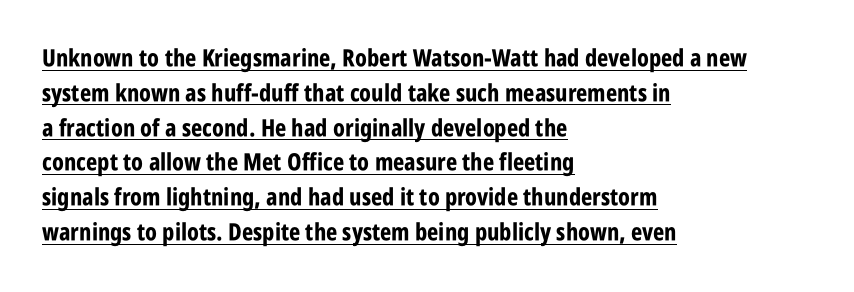
Q: Is the text bold? A: Yes.
Q: Is the text italic (slanted)? A: No, it is upright.
Q: Is the text underlined? A: Yes.
Q: How is the paragraph aligned? A: Left-aligned.
Q: Is the spacing between letters normal or unusually wide? A: Normal.
Q: Is the spacing between lines tight, normal or loose? A: Normal.
